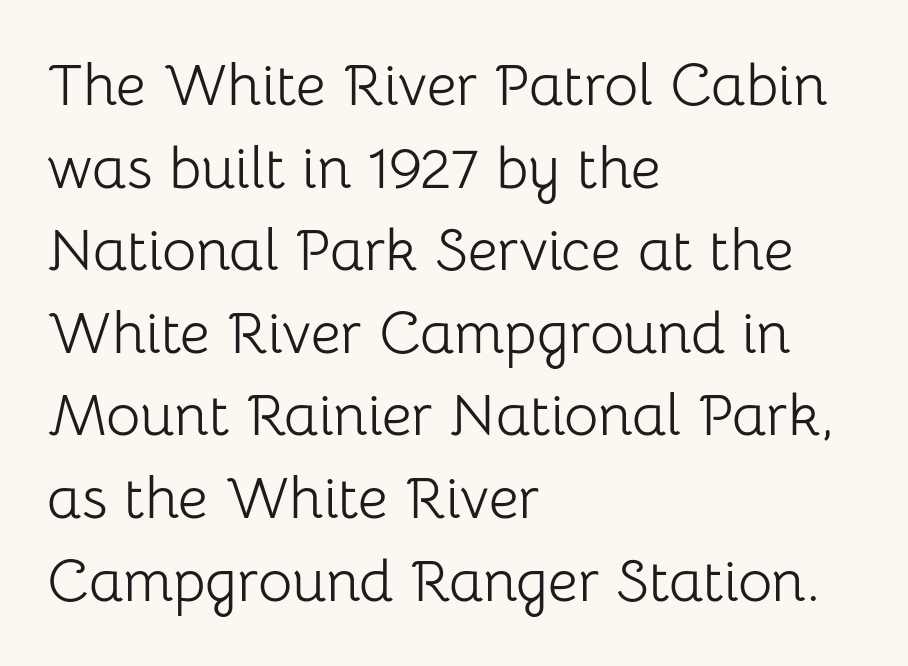
{"serif": "no", "italic": "no", "bold": "no", "weight": "light", "width": "normal", "stroke_contrast": "low", "x_height": "medium", "monospaced": "no", "underline": "no", "align": "left", "line_spacing": "normal", "line_spacing_ratio": 1.4, "letter_spacing": "normal", "letter_spacing_em": 0.0, "glyph_px": 59}
